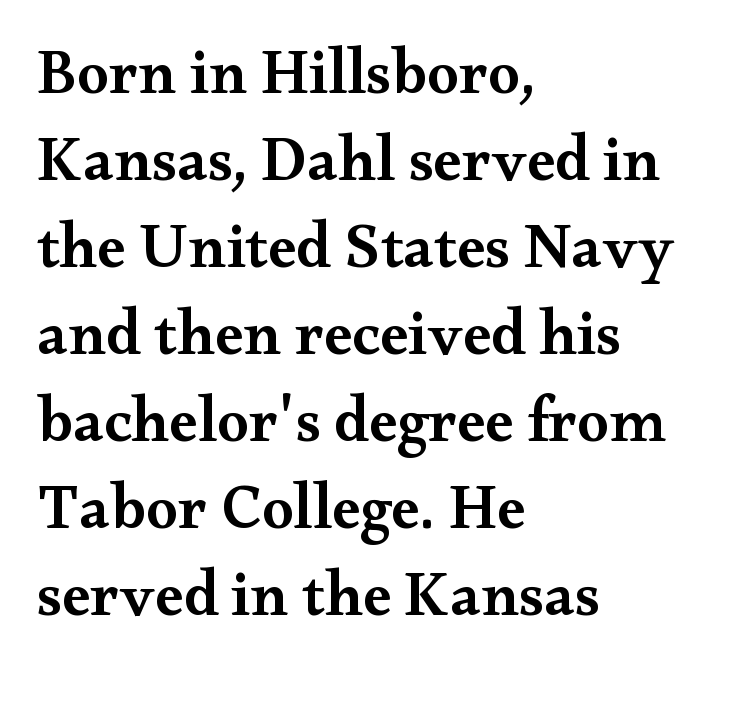
On the weight axis this lands at semibold, roughly 600. The type family on display is of the serif kind. Successive baselines arrive at the customary interval. Line beginnings align vertically; line endings do not.
